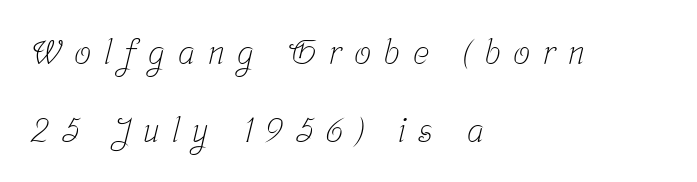
Q: Is the text bold? A: No.
Q: Is the typeface a serif or a sans-serif typeface? A: Serif.
Q: Is the text underlined? A: No.
Q: How is the paragraph aligned? A: Left-aligned.
Q: Is the spacing between letters normal or unusually wide? A: Unusually wide.
Q: Is the spacing between lines tight, normal or loose? A: Loose.
Q: Width (condensed, normal, or wide)? A: Condensed.
Q: Stroke contrast? A: Low.
Q: x-height? A: Medium.
Q: Monospaced? A: No.
